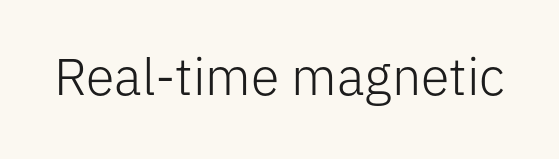
Q: Is the text bold? A: No.
Q: Is the text italic (slanted)? A: No, it is upright.
Q: Is the typeface a serif or a sans-serif typeface? A: Sans-serif.
Q: Is the text underlined? A: No.
Q: Is the spacing between letters normal or unusually wide? A: Normal.
Q: Width (condensed, normal, or wide)? A: Normal.
Q: Stroke contrast? A: Low.
Q: x-height? A: Medium.
Q: Monospaced? A: No.
